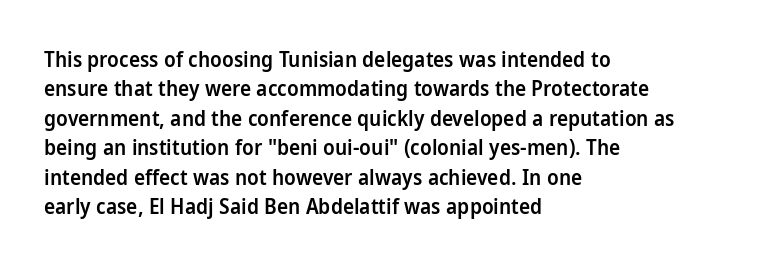
{"italic": "no", "bold": "semi", "underline": "no", "align": "left", "line_spacing": "normal", "line_spacing_ratio": 1.4, "letter_spacing": "normal", "letter_spacing_em": 0.0, "glyph_px": 21}
